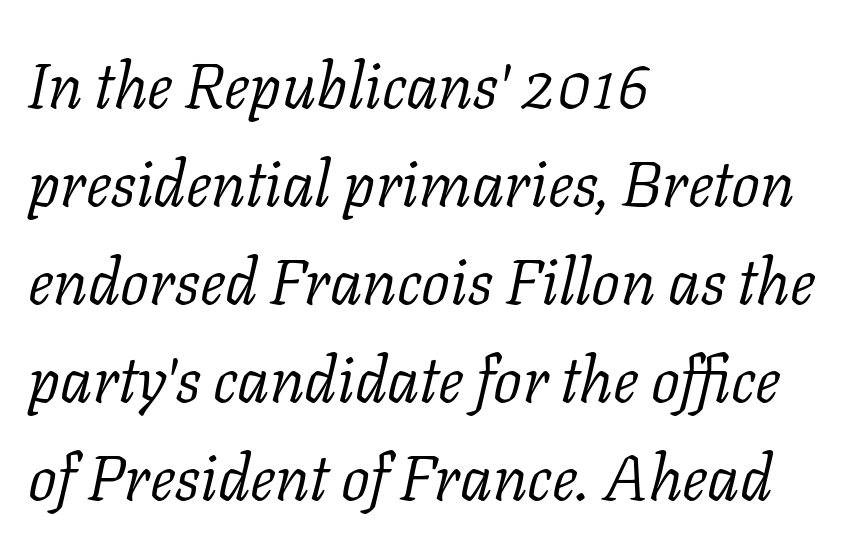
Do the characters align in a grid? No, the font is proportional. Notice how descenders clear the ascenders below comfortably — that's standard leading. Look at the bottom of the vertical strokes: they flare into serifs here. Does extra space separate the letters? No, they use regular spacing. Is the block centered? No — it sits flush against the left margin.
